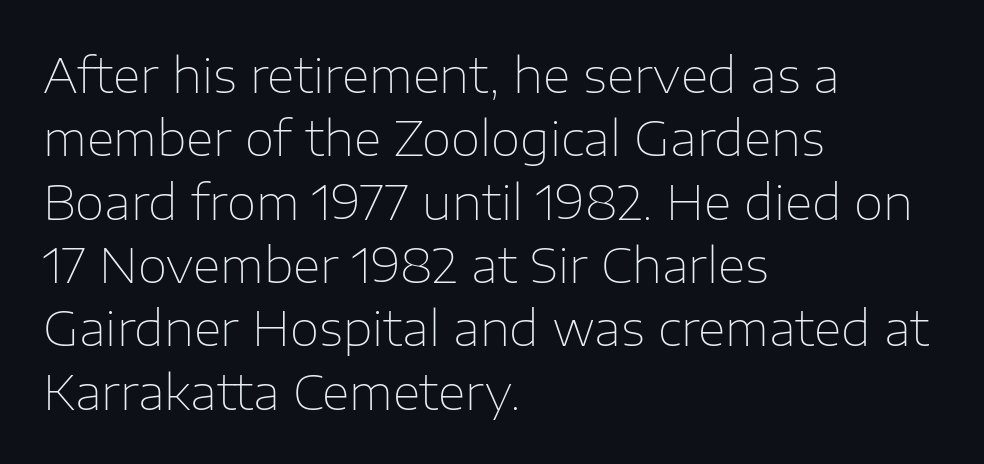
Leading: standard. Ascenders rise straight up at ninety degrees. Grotesque or geometric, the face here clearly has no serifs. A typesetter would call this proportional, since set widths differ per character. No extra tracking has been applied to these lines. This reads as an unemphasized weight, regular at the heaviest.
